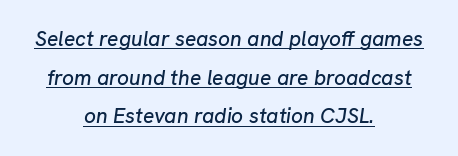
Spacing between characters is what you'd get straight out of the box. Every row of glyphs is offset so its center matches the block's center. A typographer would call this underscored text. In terms of posture, this sample is oblique.
